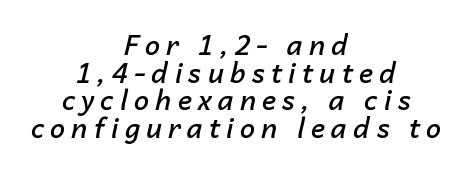
The image shows 27 px text type, italic (leaning right); set centered, tight line spacing (1.02x), unusually wide letter spacing (+0.23 em), not underlined.
